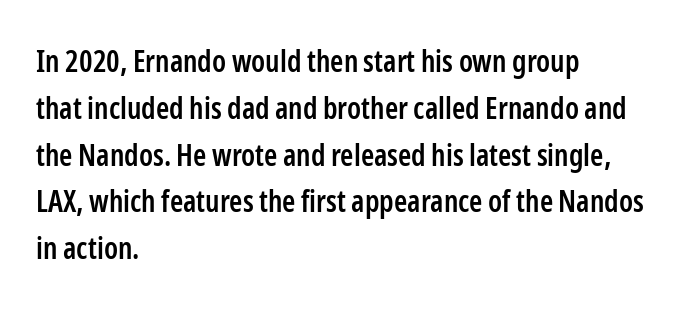
The image shows 30 px semibold, condensed sans-serif type, upright; set left-aligned, normal line spacing (1.56x), normal letter spacing, not underlined; low stroke contrast and a medium x-height.
